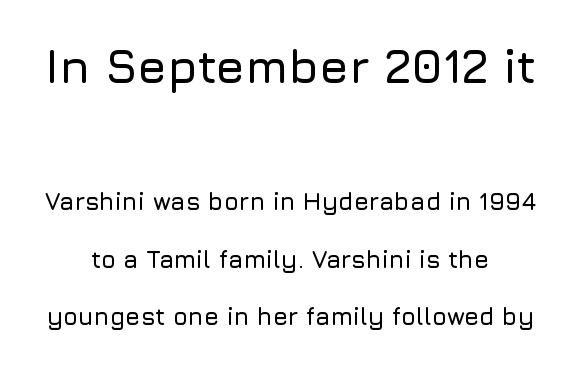
The image shows 47 px sans-serif type, upright; set loose line spacing (2.38x), normal letter spacing, not underlined; the first (top) block is 1.96x larger; low stroke contrast and a medium x-height.
